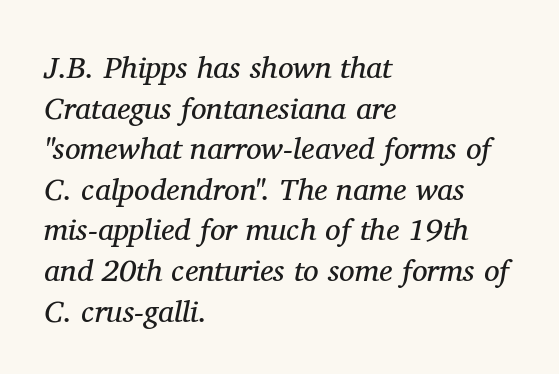
{"serif": "yes", "italic": "yes", "lean": "right", "slant_degrees": 11, "bold": "no", "weight": "regular", "width": "normal", "stroke_contrast": "medium", "x_height": "medium", "monospaced": "no", "underline": "no", "align": "left", "line_spacing": "normal", "line_spacing_ratio": 1.31, "letter_spacing": "normal", "letter_spacing_em": 0.0, "glyph_px": 31}
